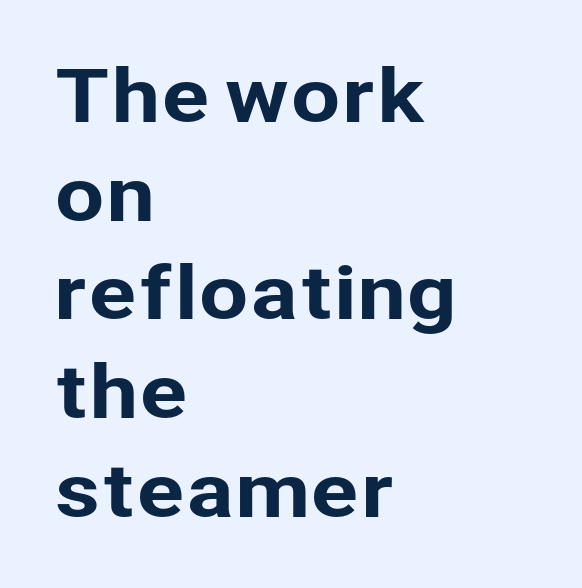
There is no visible air inserted between adjacent glyphs. Check the space under the baseline: it is left empty. Character widths vary here, with narrow letters taking less room than wide ones. Each line starts at the same left margin while the right side varies. Regarding leading, the lines here are spaced in the standard way. A typesetter would mark this as roman, not italic.
